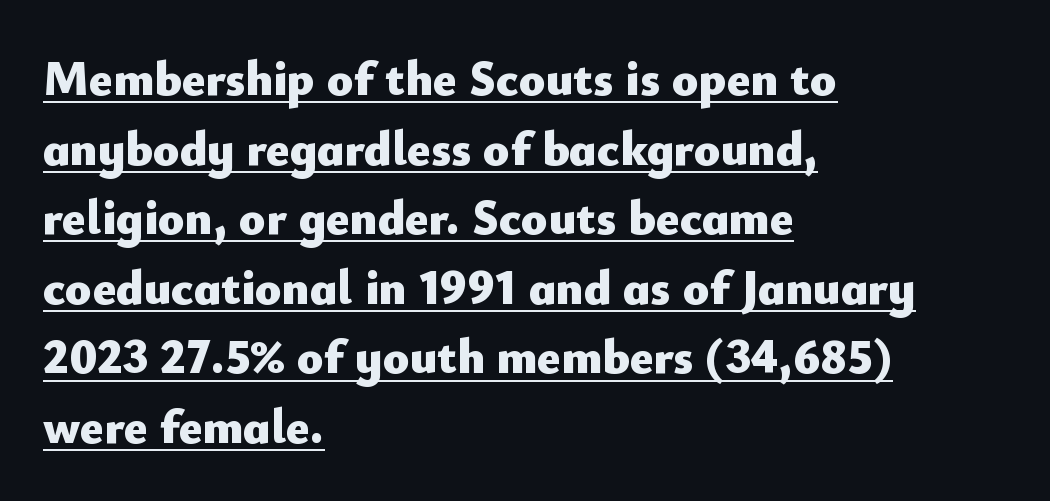
{"serif": "no", "italic": "no", "bold": "yes", "weight": "heavy", "width": "normal", "stroke_contrast": "low", "x_height": "small", "monospaced": "no", "underline": "yes", "align": "left", "line_spacing": "normal", "line_spacing_ratio": 1.42, "letter_spacing": "normal", "letter_spacing_em": 0.0, "glyph_px": 49}
